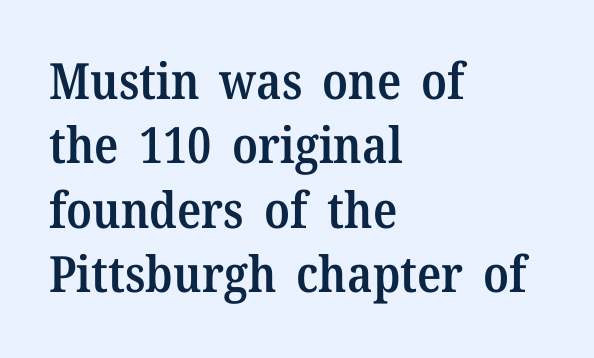
Summary of weight: moderately heavy, a semibold. Typographically, this falls in the serif category. Casual observation: everything's shoved over to the left. Varying glyph widths throughout — classic text-font behaviour. The baseline area is clear.
